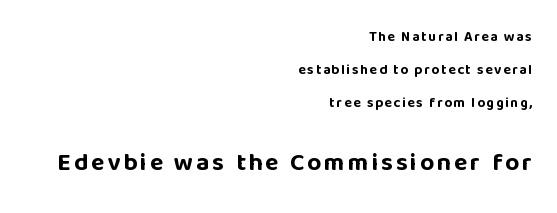
{"italic": "no", "bold": "yes", "underline": "no", "align": "right", "line_spacing": "loose", "line_spacing_ratio": 2.34, "larger_block": "second", "size_ratio": 1.79, "glyph_px": 25}
